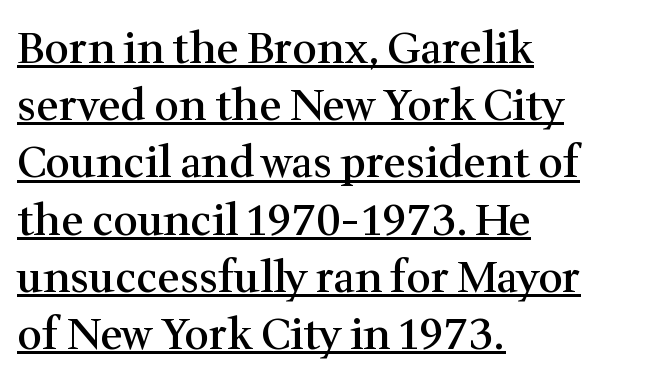
The image shows 43 px semibold serif type, upright; set left-aligned, normal line spacing (1.33x), normal letter spacing, underlined; medium stroke contrast and a medium x-height.
